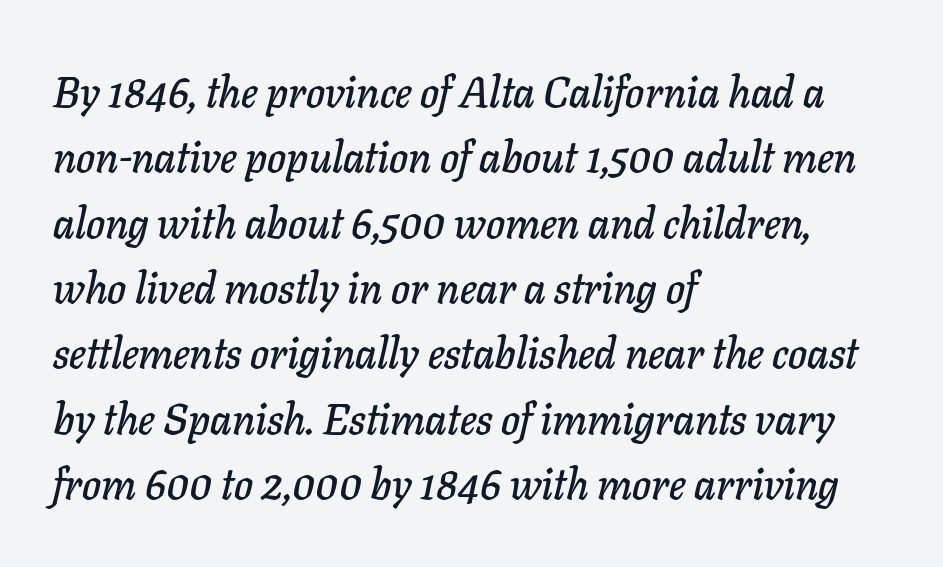
{"italic": "yes", "lean": "right", "slant_degrees": 11, "width": "normal", "stroke_contrast": "low", "x_height": "medium", "monospaced": "no", "underline": "no", "align": "left", "line_spacing": "normal", "line_spacing_ratio": 1.52, "letter_spacing": "normal", "letter_spacing_em": 0.0, "glyph_px": 43}
